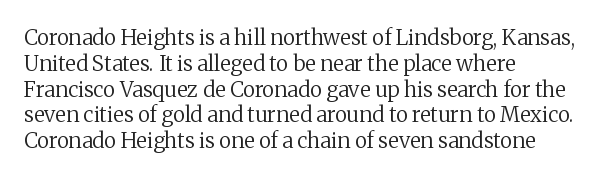
Visually the block forms a straight wall on the left and a jagged coastline on the right. This sample uses plain, unmodified letter spacing. The face looks like a standard text weight, possibly lighter. Check under the words: just untouched page. Does the lettering tilt? It doesn't — this is upright.
